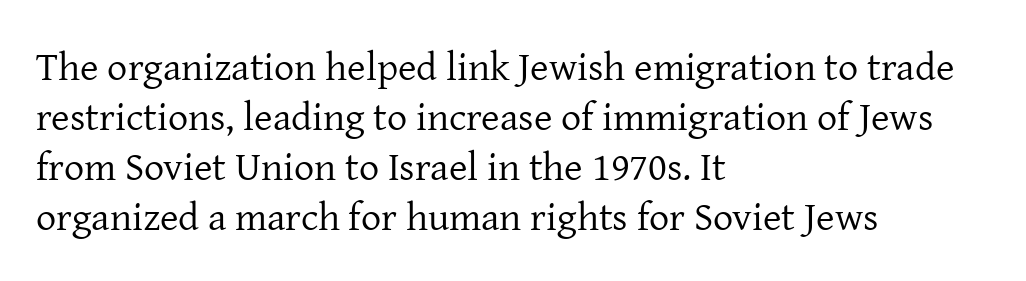
The image shows 40 px regular-weight serif type, upright; set left-aligned, normal line spacing (1.25x), normal letter spacing, not underlined; low stroke contrast and a medium x-height.
